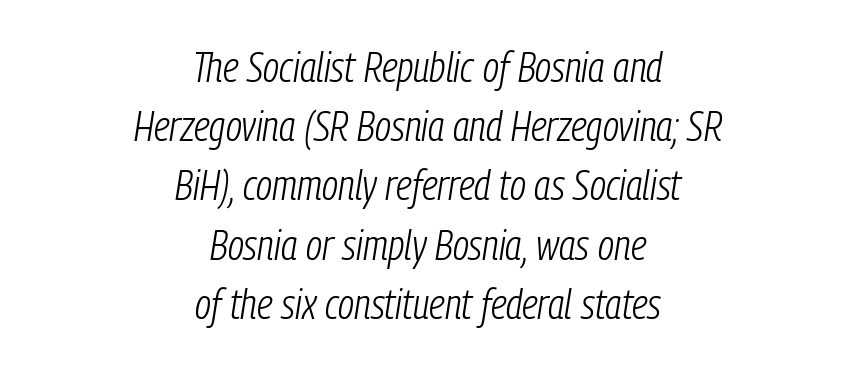
Q: Is the text bold? A: No.
Q: Is the text italic (slanted)? A: Yes, it leans right by about 9 degrees.
Q: Is the text underlined? A: No.
Q: How is the paragraph aligned? A: Centered.
Q: Is the spacing between letters normal or unusually wide? A: Normal.
Q: Is the spacing between lines tight, normal or loose? A: Normal.
Q: Width (condensed, normal, or wide)? A: Condensed.
Q: Stroke contrast? A: Low.
Q: x-height? A: Medium.
Q: Monospaced? A: No.
